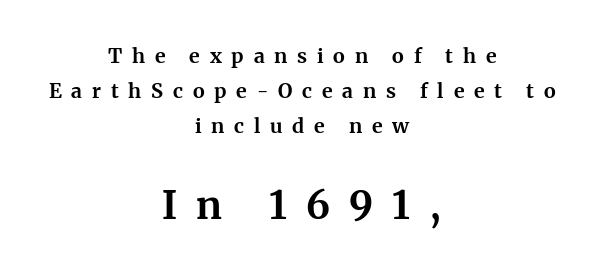
{"serif": "yes", "italic": "no", "bold": "yes", "weight": "bold", "width": "normal", "stroke_contrast": "medium", "x_height": "medium", "monospaced": "no", "underline": "no", "align": "center", "line_spacing_ratio": 1.76, "letter_spacing": "wide", "letter_spacing_em": 0.49, "larger_block": "second", "size_ratio": 1.95, "glyph_px": 39}
